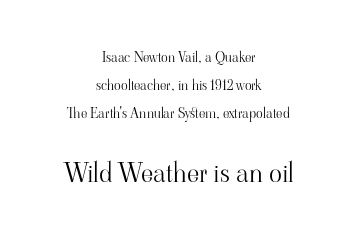
Q: Is the text bold? A: No.
Q: Is the text italic (slanted)? A: No, it is upright.
Q: Is the text underlined? A: No.
Q: How is the paragraph aligned? A: Centered.
Q: Is the spacing between letters normal or unusually wide? A: Normal.
Q: Is the spacing between lines tight, normal or loose? A: Loose.
Q: Which block of text is set in a larger size, the first (top) or the second (bottom)? A: The second (bottom) one.
